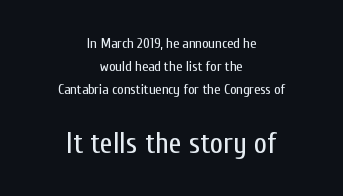
{"serif": "no", "italic": "no", "bold": "no", "weight": "regular", "width": "condensed", "stroke_contrast": "low", "x_height": "medium", "monospaced": "no", "underline": "no", "align": "center", "line_spacing": "normal", "line_spacing_ratio": 1.63, "letter_spacing": "normal", "letter_spacing_em": 0.0, "larger_block": "second", "size_ratio": 2.07, "glyph_px": 29}
